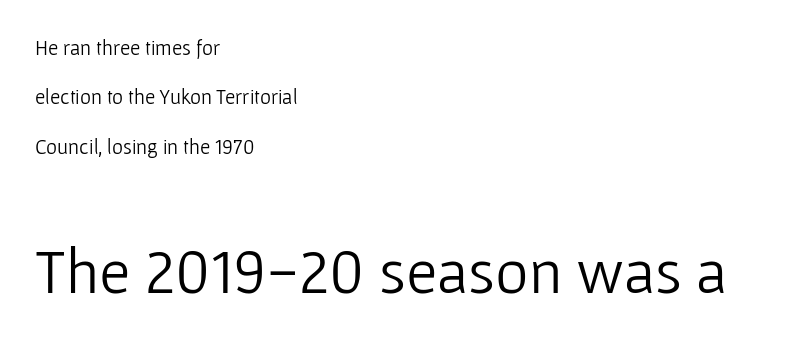
The image shows 64 px light sans-serif type, upright; set left-aligned, loose line spacing (2.35x), normal letter spacing, not underlined; the second (bottom) block is 3.05x larger; low stroke contrast and a medium x-height.
